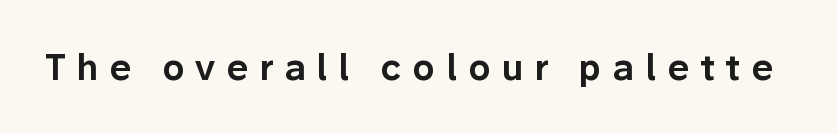
The image shows 35 px sans-serif type, upright; set unusually wide letter spacing (+0.31 em), not underlined; low stroke contrast and a medium x-height.
